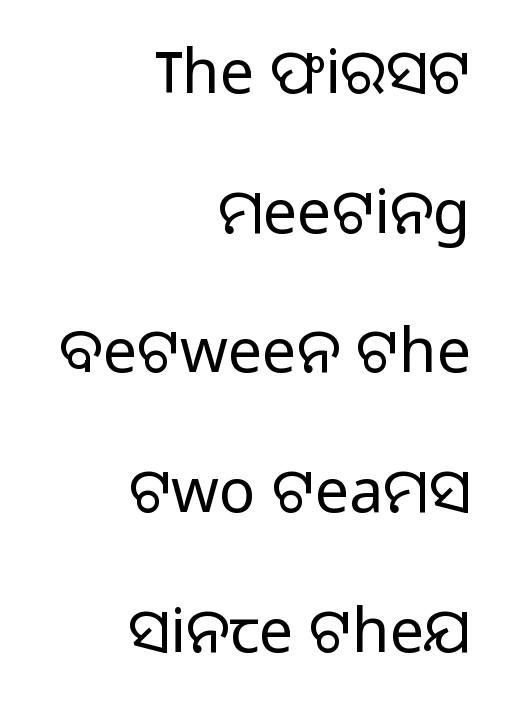
Horizontally, the lines are justified to the trailing edge only. The passage shown is not bold in any degree. Descenders are the only things crossing below the line. These lines were composed using upright roman letters. A typesetter would call this proportional, since set widths differ per character.
